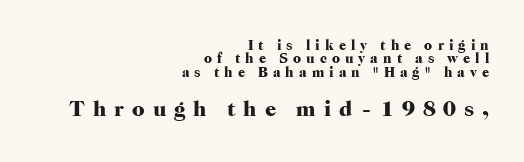
{"italic": "no", "bold": "yes", "underline": "no", "align": "right", "line_spacing": "tight", "line_spacing_ratio": 0.96, "letter_spacing": "wide", "letter_spacing_em": 0.36, "larger_block": "second", "size_ratio": 1.57, "glyph_px": 22}
